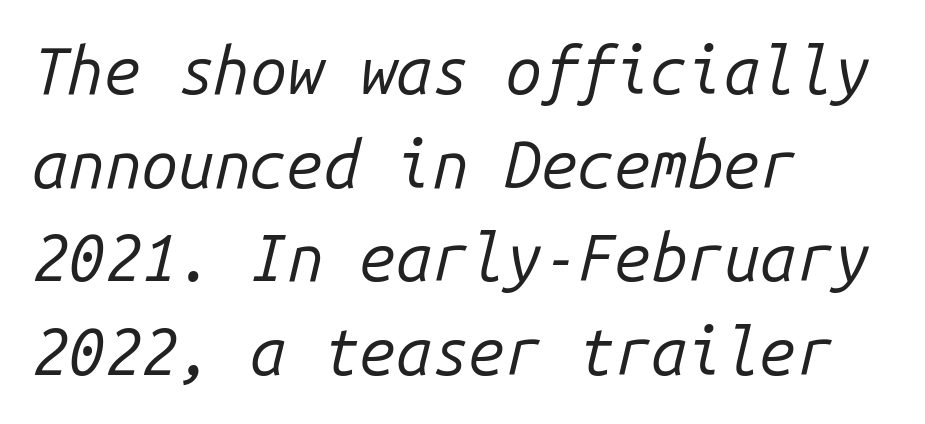
Nobody touched the tracking dial on this one. Weight: regular or lighter. Does the lettering tilt? It does — this is italic. The paragraph has a hard left edge and a soft right edge. Check the space under the baseline: it is left empty. Do the characters align in a grid? Yes, the font is monospaced.
